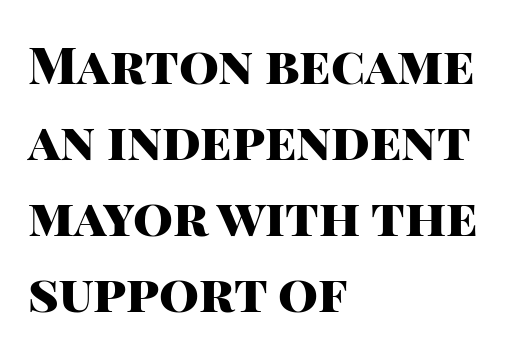
The image shows 51 px heavy sans-serif type, upright; set left-aligned, normal line spacing (1.49x), normal letter spacing, not underlined; high stroke contrast and a large x-height.
